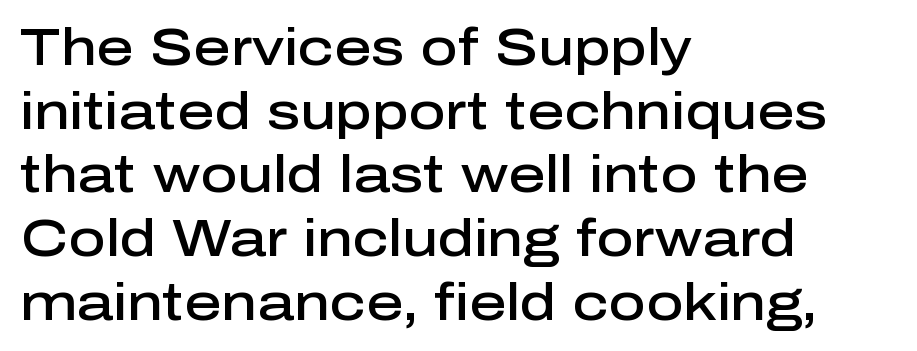
The image shows 51 px semibold sans-serif type, upright; set left-aligned, normal line spacing (1.25x), normal letter spacing, not underlined; low stroke contrast and a medium x-height.
